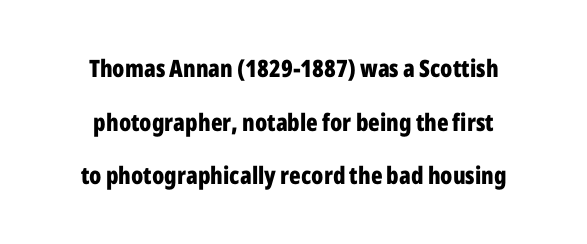
{"italic": "no", "bold": "yes", "underline": "no", "align": "center", "line_spacing": "loose", "line_spacing_ratio": 2.23, "letter_spacing": "normal", "letter_spacing_em": 0.0, "glyph_px": 24}
